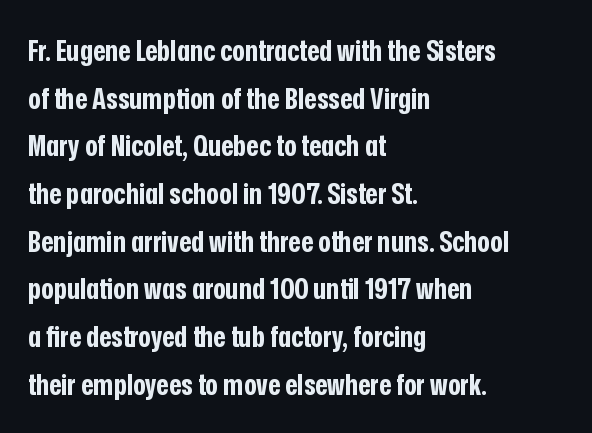
Q: Is the text bold? A: Yes.
Q: Is the text italic (slanted)? A: No, it is upright.
Q: Is the typeface a serif or a sans-serif typeface? A: Sans-serif.
Q: Is the text underlined? A: No.
Q: How is the paragraph aligned? A: Left-aligned.
Q: Is the spacing between letters normal or unusually wide? A: Normal.
Q: Is the spacing between lines tight, normal or loose? A: Normal.
Q: Width (condensed, normal, or wide)? A: Condensed.
Q: Stroke contrast? A: Low.
Q: x-height? A: Medium.
Q: Monospaced? A: No.
